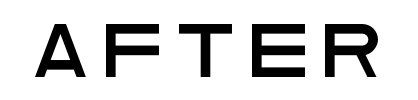
The image shows 53 px wide sans-serif type, upright; set unusually wide letter spacing (+0.28 em), not underlined; low stroke contrast and a large x-height.
